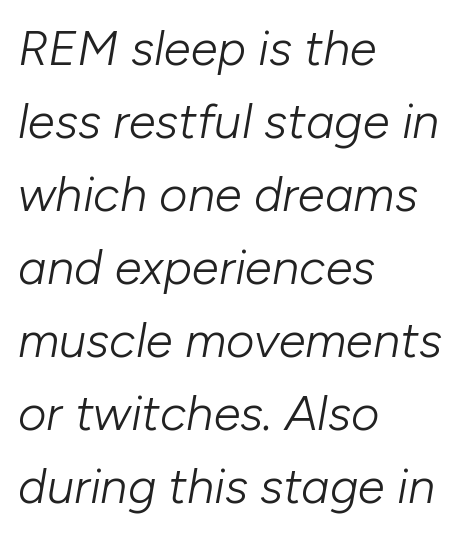
Stroke mass is kept to a normal reading level or below. Does the leading feel generous? No, just average. Casual observation: everything's shoved over to the left. Caption: standard tracking, unaltered.
